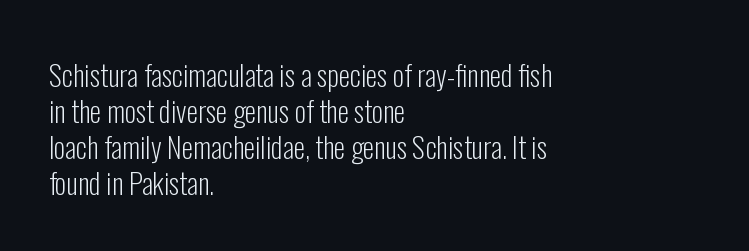
You could call the tracking neutral — neither tight nor loose. Think of a printed novel: that variable character pitch is what you see here. Line starts are locked; line ends wander. The font's upright variant was chosen for this text. The typeface chosen for these lines omits serifs.
